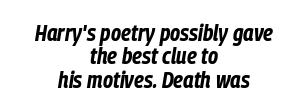
Visually the block forms a symmetrical silhouette, jagged on both flanks. The gaps between neighbouring characters are ordinary and unremarkable. These lines carry a lot of weight — the face is fully bold. Posture: slanted. Bare-footed words on every line. Closely set lines give the paragraph a compact silhouette.
